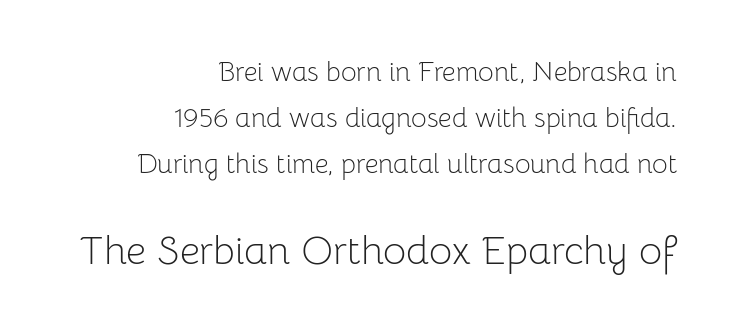
{"serif": "no", "italic": "no", "bold": "no", "weight": "light", "width": "normal", "stroke_contrast": "low", "x_height": "medium", "monospaced": "no", "underline": "no", "align": "right", "line_spacing_ratio": 1.71, "letter_spacing": "normal", "letter_spacing_em": 0.0, "larger_block": "second", "size_ratio": 1.48, "glyph_px": 40}
